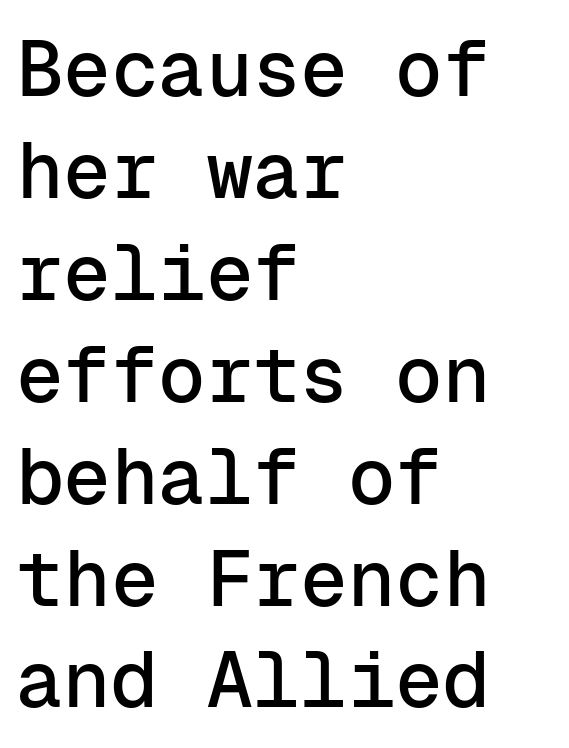
{"serif": "no", "italic": "no", "width": "normal", "stroke_contrast": "low", "x_height": "medium", "monospaced": "yes", "underline": "no", "align": "left", "line_spacing": "normal", "line_spacing_ratio": 1.29, "letter_spacing": "normal", "letter_spacing_em": 0.0, "glyph_px": 79}
